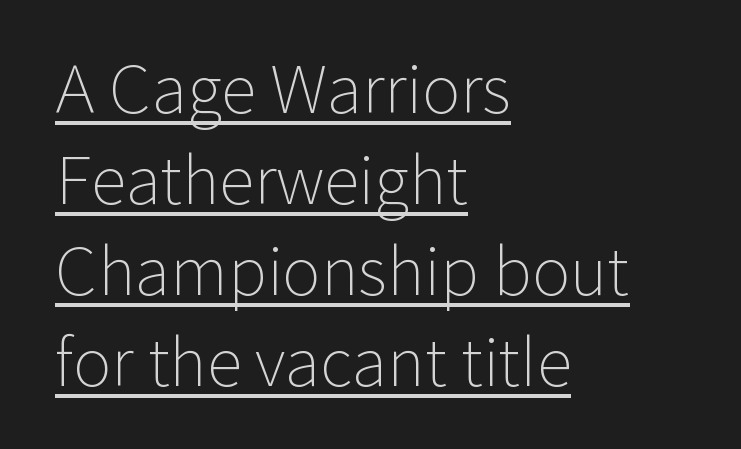
The image shows 65 px light sans-serif type, upright; set left-aligned, normal line spacing (1.4x), normal letter spacing, underlined; low stroke contrast and a medium x-height.
